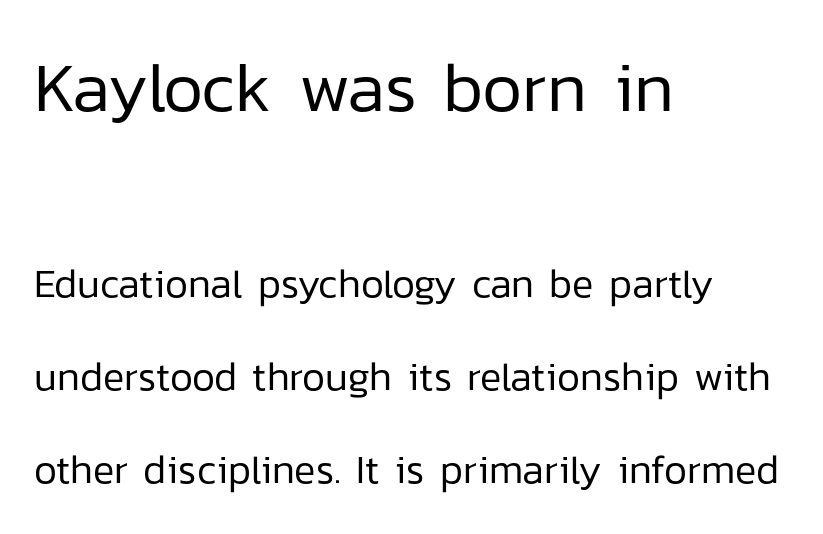
Q: Is the text bold? A: No.
Q: Is the text italic (slanted)? A: No, it is upright.
Q: Is the typeface a serif or a sans-serif typeface? A: Sans-serif.
Q: Is the text underlined? A: No.
Q: How is the paragraph aligned? A: Left-aligned.
Q: Is the spacing between letters normal or unusually wide? A: Normal.
Q: Is the spacing between lines tight, normal or loose? A: Loose.
Q: Which block of text is set in a larger size, the first (top) or the second (bottom)? A: The first (top) one.
Q: Width (condensed, normal, or wide)? A: Normal.
Q: Stroke contrast? A: Low.
Q: x-height? A: Medium.
Q: Monospaced? A: No.
